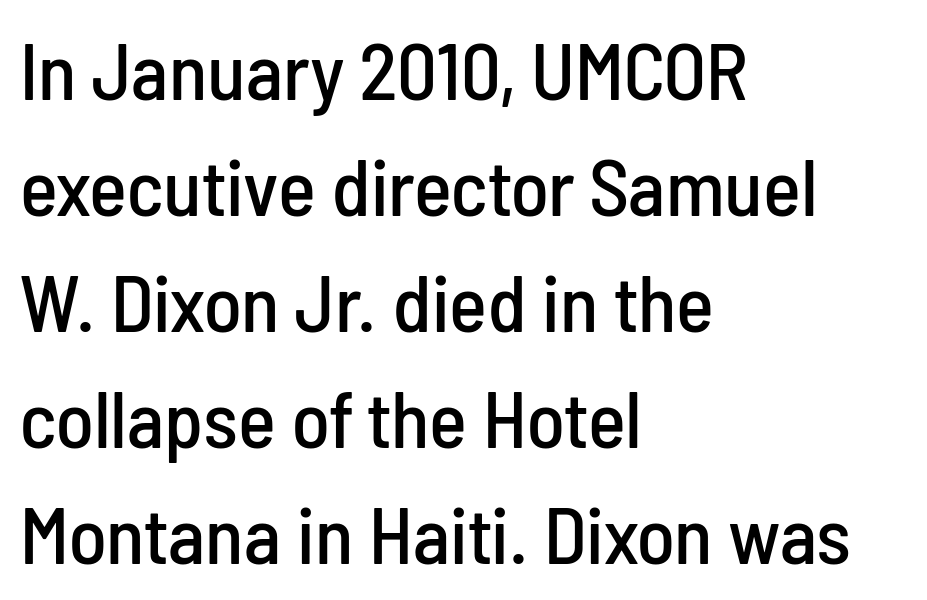
The image shows 80 px condensed sans-serif type, upright; set left-aligned, normal line spacing (1.45x), normal letter spacing, not underlined; low stroke contrast and a medium x-height.
